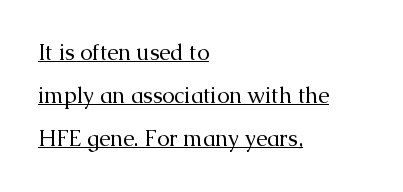
The typeface has the unassuming heft of standard copy or less. Observe the ordinary spacing: letters are neighbours, not strangers. These lines are set flush left with a ragged right edge. Underlined type. Vertical spacing — loose.
